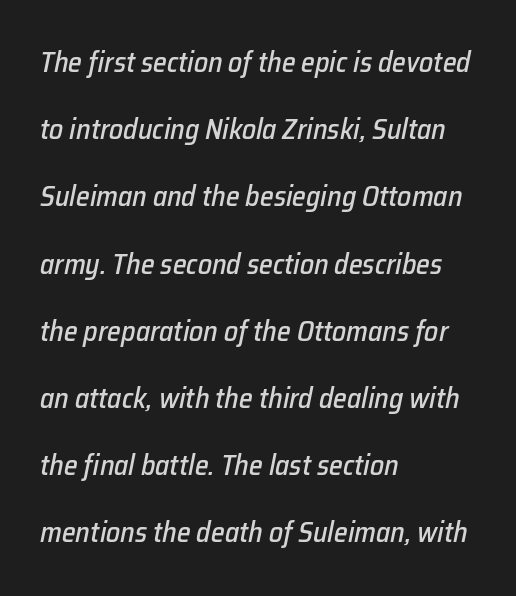
{"italic": "yes", "lean": "right", "slant_degrees": 12, "width": "normal", "stroke_contrast": "low", "x_height": "medium", "monospaced": "no", "underline": "no", "align": "left", "line_spacing": "loose", "line_spacing_ratio": 2.4, "letter_spacing": "normal", "letter_spacing_em": 0.0, "glyph_px": 28}
